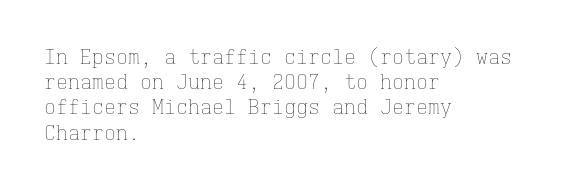
The image shows 20 px text type, upright; set left-aligned, normal line spacing (1.26x), normal letter spacing, not underlined.
